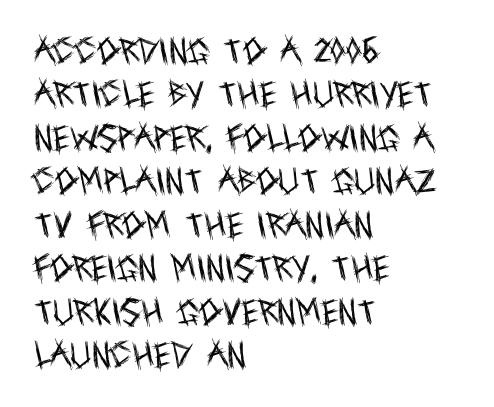
{"serif": "no", "italic": "no", "bold": "no", "weight": "regular", "width": "condensed", "x_height": "large", "monospaced": "no", "underline": "no", "align": "left", "line_spacing": "normal", "line_spacing_ratio": 1.5, "letter_spacing": "normal", "letter_spacing_em": 0.0, "glyph_px": 29}
